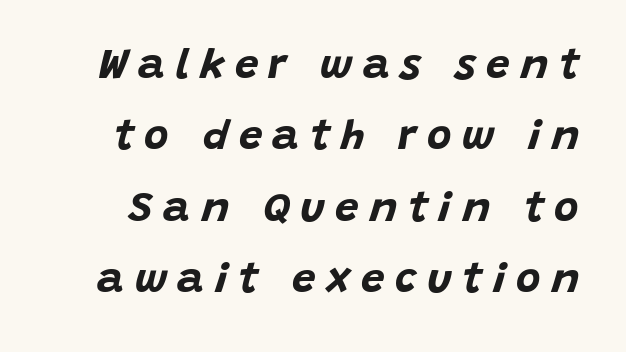
The image shows 42 px bold type, italic (leaning right); set normal line spacing (1.7x), unusually wide letter spacing (+0.25 em), not underlined; low stroke contrast and a large x-height.
